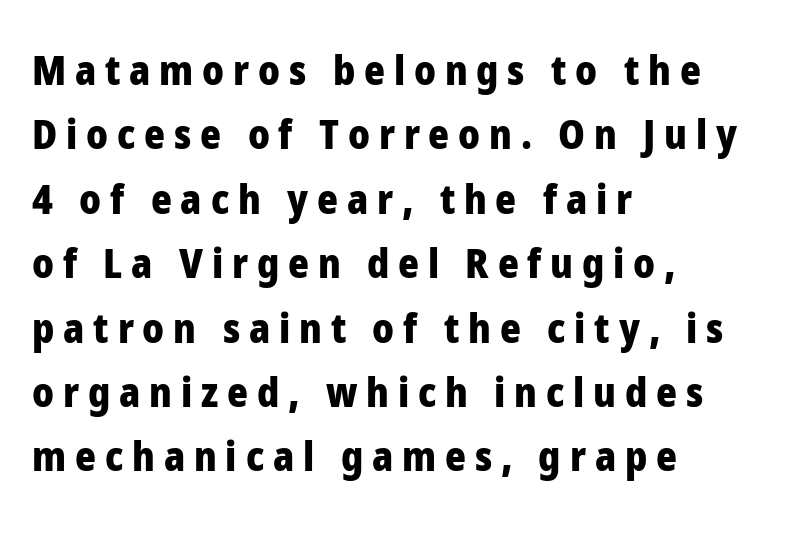
This rendering employs a face without finishing strokes, i.e., a sans-serif. Left-aligned paragraph, ragged on the right. The font's upright variant was chosen for this text. Normally led — the rows are evenly, conventionally spaced. The type is letterspaced generously, with wide tracking.
